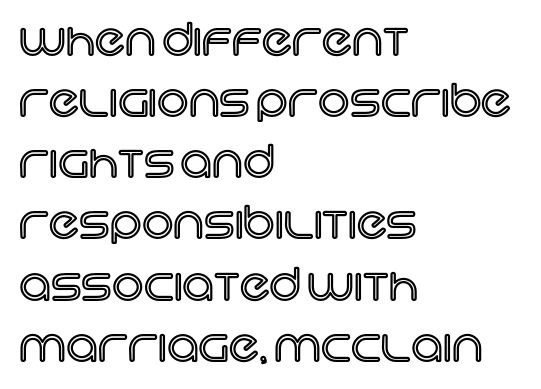
The image shows 44 px text type, upright; set left-aligned, normal line spacing (1.39x), normal letter spacing, not underlined; a large x-height.
